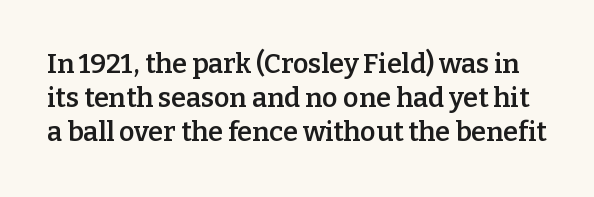
{"italic": "no", "bold": "semi", "underline": "no", "line_spacing": "normal", "line_spacing_ratio": 1.26, "letter_spacing": "normal", "letter_spacing_em": 0.0, "glyph_px": 27}
